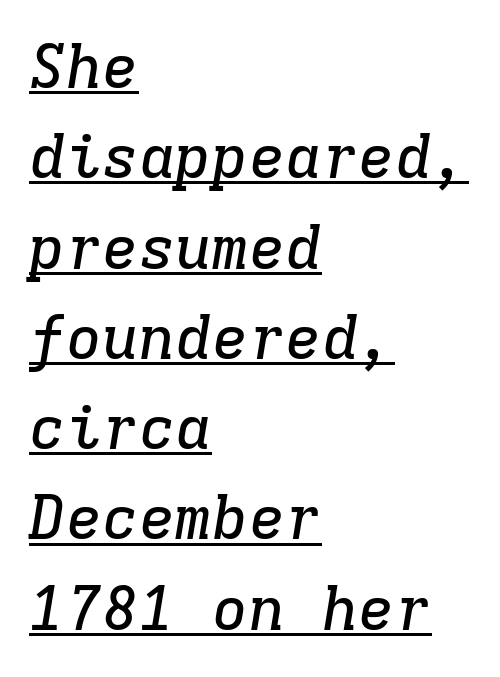
Q: Is the text italic (slanted)? A: Yes, it leans right by about 9 degrees.
Q: Is the typeface a serif or a sans-serif typeface? A: Serif.
Q: Is the text underlined? A: Yes.
Q: How is the paragraph aligned? A: Left-aligned.
Q: Is the spacing between letters normal or unusually wide? A: Normal.
Q: Is the spacing between lines tight, normal or loose? A: Normal.
Q: Width (condensed, normal, or wide)? A: Normal.
Q: Stroke contrast? A: Low.
Q: x-height? A: Medium.
Q: Monospaced? A: Yes.
